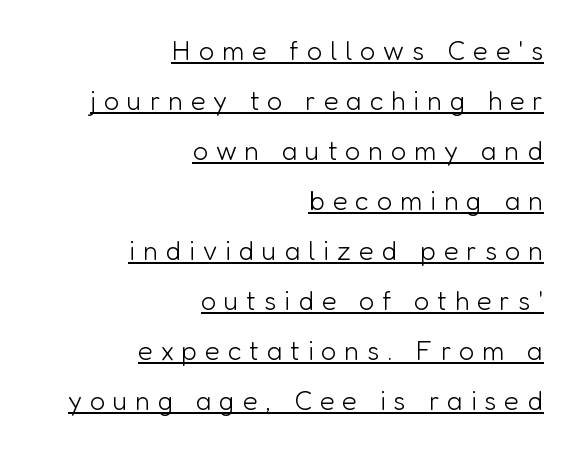
The image shows 27 px text type, upright; set right-aligned, line spacing 1.85x, unusually wide letter spacing (+0.29 em), underlined.
